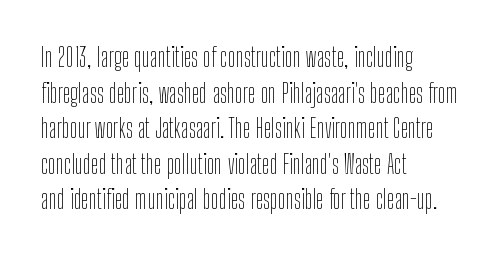
Q: Is the text bold? A: No.
Q: Is the text italic (slanted)? A: No, it is upright.
Q: Is the text underlined? A: No.
Q: How is the paragraph aligned? A: Left-aligned.
Q: Is the spacing between letters normal or unusually wide? A: Normal.
Q: Is the spacing between lines tight, normal or loose? A: Normal.
